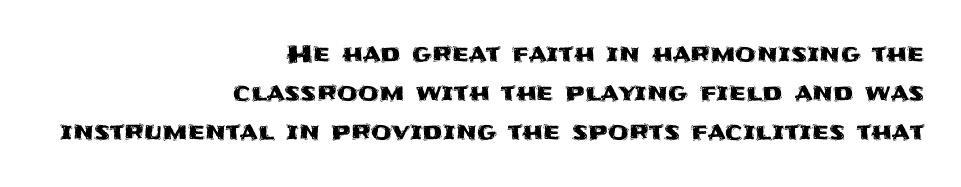
One-word summary of the alignment: right. Is there much room between lines? A standard amount, neither cramped nor airy. Quick note: underline off. Observe the ordinary spacing: letters are neighbours, not strangers. The font's upright variant was chosen for this text.
